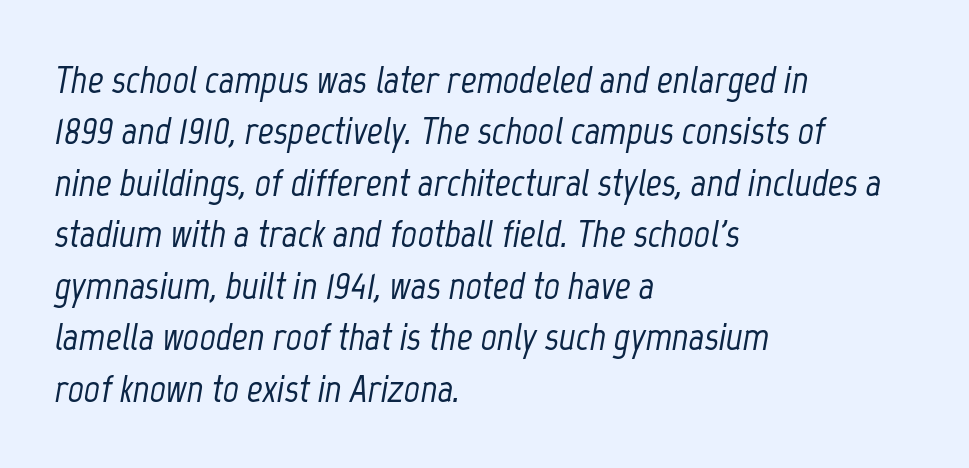
Q: Is the text italic (slanted)? A: Yes, it leans right by about 12 degrees.
Q: Is the text underlined? A: No.
Q: How is the paragraph aligned? A: Left-aligned.
Q: Is the spacing between letters normal or unusually wide? A: Normal.
Q: Is the spacing between lines tight, normal or loose? A: Normal.
Q: Width (condensed, normal, or wide)? A: Condensed.
Q: Stroke contrast? A: Low.
Q: x-height? A: Medium.
Q: Monospaced? A: No.
